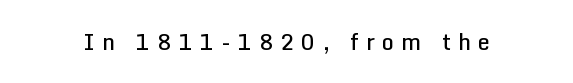
The image shows 22 px text type, upright; set unusually wide letter spacing (+0.33 em), not underlined.
